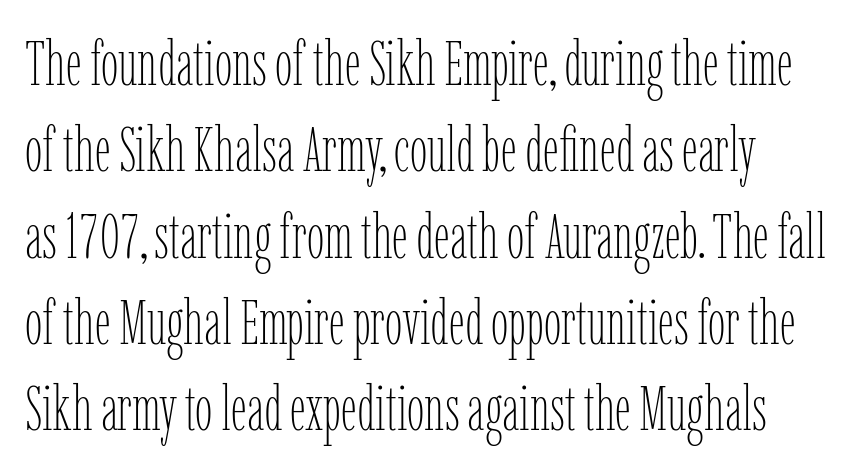
The letters look calm and open, with moderate or lighter stems. The rendering uses natural spacing where letterforms have individual widths. Clear beneath every line of the passage. Characters remain perfectly vertical along every line.
